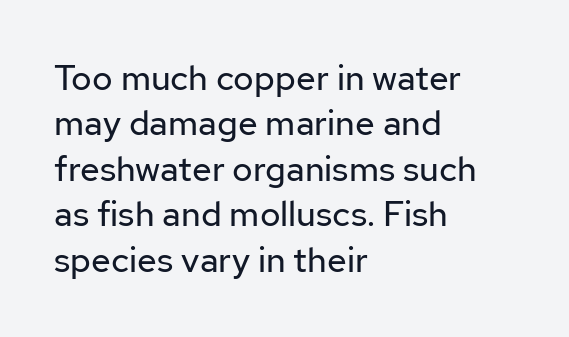
Q: Is the text bold? A: No.
Q: Is the text italic (slanted)? A: No, it is upright.
Q: Is the typeface a serif or a sans-serif typeface? A: Sans-serif.
Q: Is the text underlined? A: No.
Q: How is the paragraph aligned? A: Left-aligned.
Q: Is the spacing between letters normal or unusually wide? A: Normal.
Q: Is the spacing between lines tight, normal or loose? A: Normal.
Q: Width (condensed, normal, or wide)? A: Normal.
Q: Stroke contrast? A: Low.
Q: x-height? A: Medium.
Q: Monospaced? A: No.
